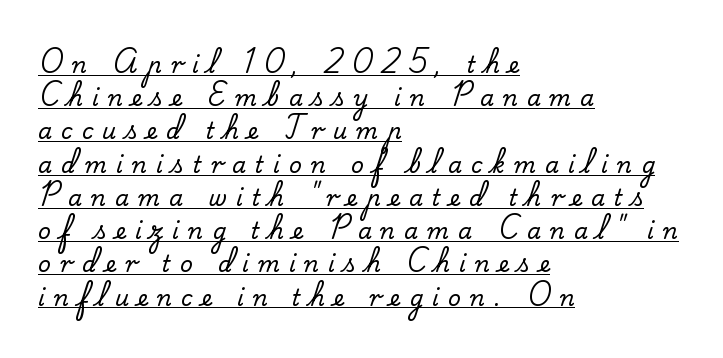
{"underline": "yes", "align": "left", "line_spacing": "normal", "line_spacing_ratio": 1.51, "letter_spacing": "wide", "letter_spacing_em": 0.42, "glyph_px": 22}
